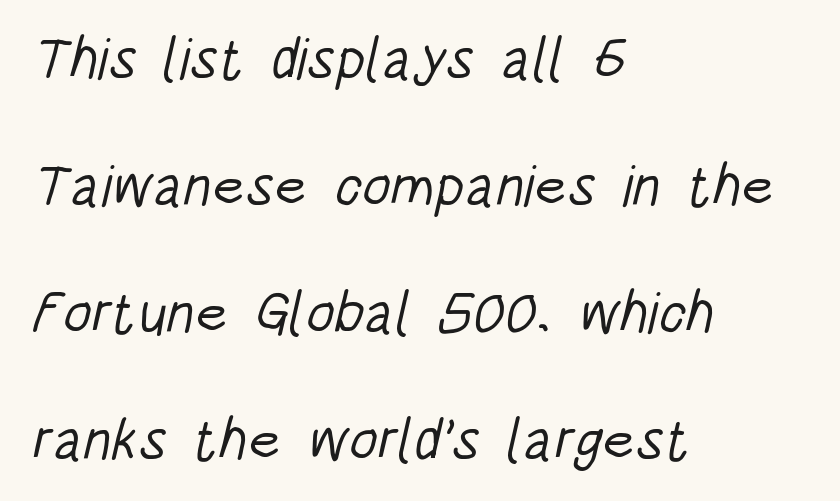
{"serif": "no", "bold": "no", "weight": "light", "width": "condensed", "stroke_contrast": "low", "x_height": "large", "monospaced": "no", "underline": "no", "align": "left", "line_spacing": "loose", "line_spacing_ratio": 2.19, "letter_spacing": "normal", "letter_spacing_em": 0.0, "glyph_px": 58}
